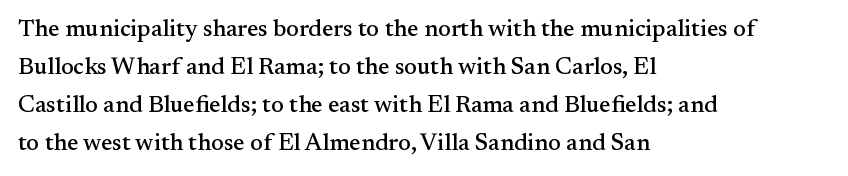
The image shows 24 px text type, upright; set left-aligned, normal line spacing (1.59x), normal letter spacing, not underlined.
